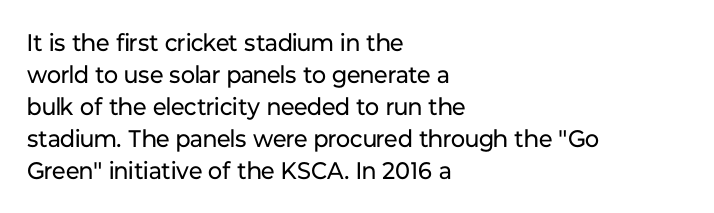
{"italic": "no", "bold": "no", "underline": "no", "align": "left", "line_spacing": "normal", "line_spacing_ratio": 1.33, "letter_spacing": "normal", "letter_spacing_em": 0.0, "glyph_px": 24}
